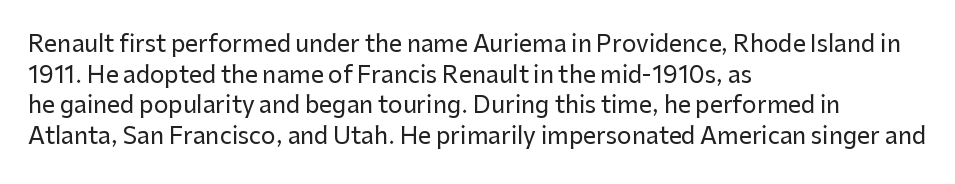
Q: Is the text italic (slanted)? A: No, it is upright.
Q: Is the text underlined? A: No.
Q: How is the paragraph aligned? A: Left-aligned.
Q: Is the spacing between letters normal or unusually wide? A: Normal.
Q: Is the spacing between lines tight, normal or loose? A: Normal.
